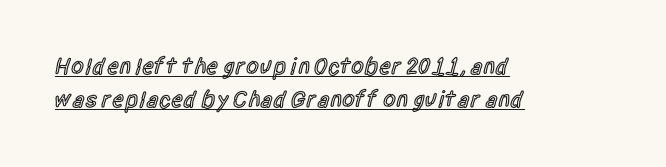
Students, observe: this is what conventionally led text looks like. What stands out about the letter spacing? Nothing — it is the standard amount. The rendering anchors every line to the left-hand side. Typographic density is moderately raised because the face is semibold.
